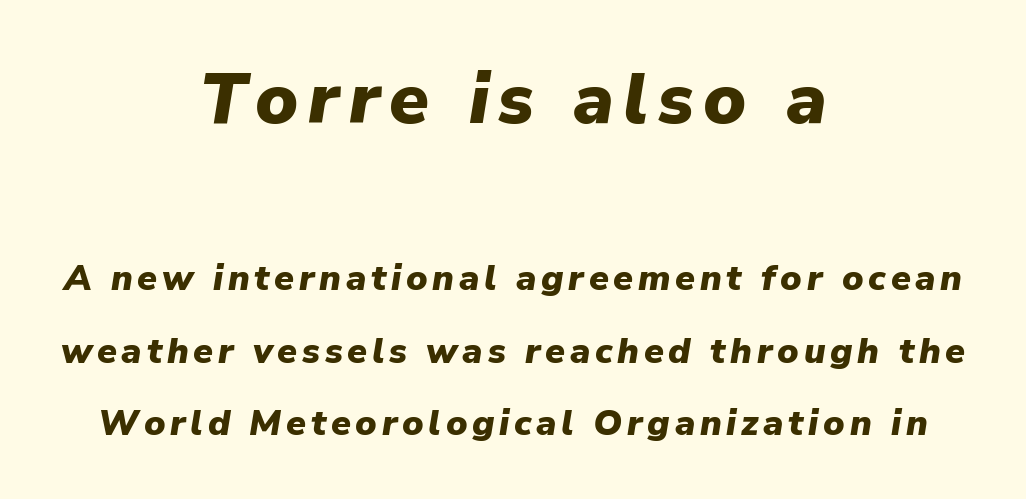
{"italic": "yes", "lean": "right", "slant_degrees": 9, "bold": "yes", "weight": "heavy", "width": "normal", "stroke_contrast": "low", "x_height": "medium", "monospaced": "no", "underline": "no", "align": "center", "line_spacing": "loose", "line_spacing_ratio": 2.02, "larger_block": "first", "size_ratio": 2.0, "glyph_px": 72}
